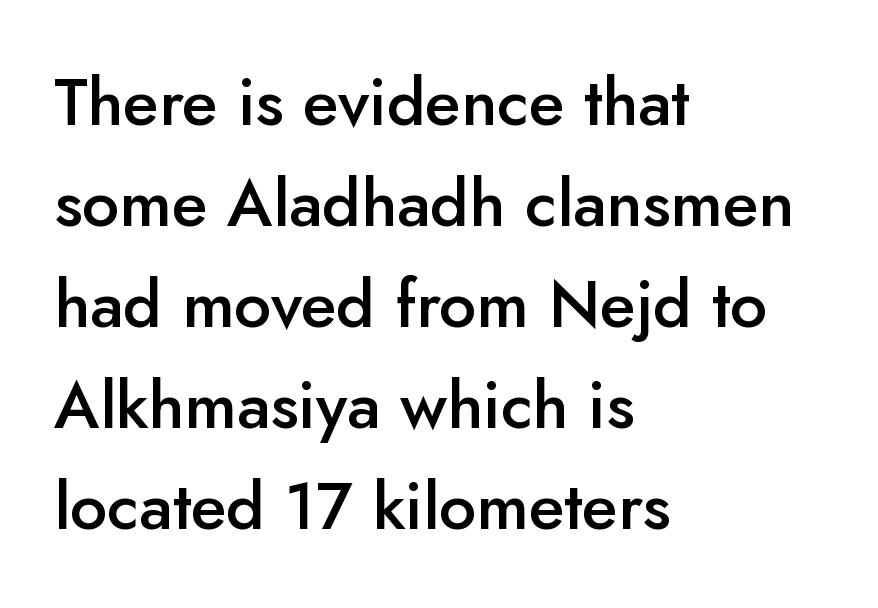
A roman cut, with each character standing at attention. The leading is moderate, giving the passage an even texture. Layout note: lines flush left. Type style note: lacks serifs.
